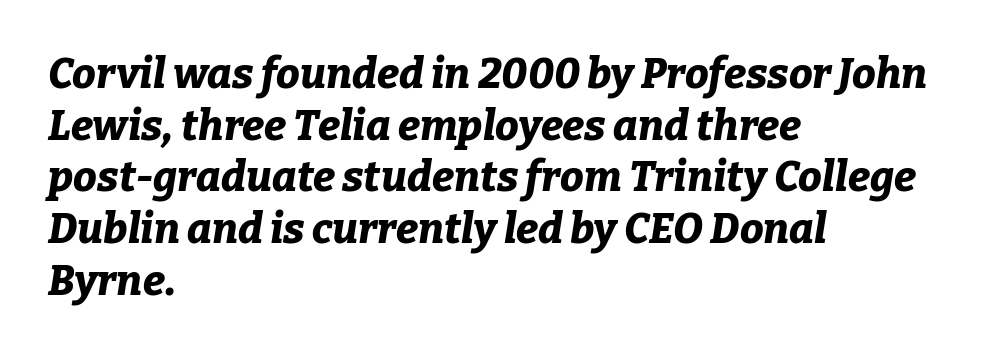
{"italic": "yes", "lean": "right", "slant_degrees": 9, "bold": "yes", "weight": "bold", "width": "normal", "stroke_contrast": "low", "x_height": "medium", "monospaced": "no", "underline": "no", "align": "left", "line_spacing_ratio": 1.23, "letter_spacing": "normal", "letter_spacing_em": 0.0, "glyph_px": 42}
